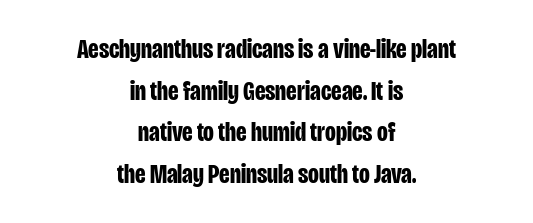
The image shows 28 px bold, condensed sans-serif type, upright; set centered, normal line spacing (1.49x), normal letter spacing, not underlined; low stroke contrast and a large x-height.
